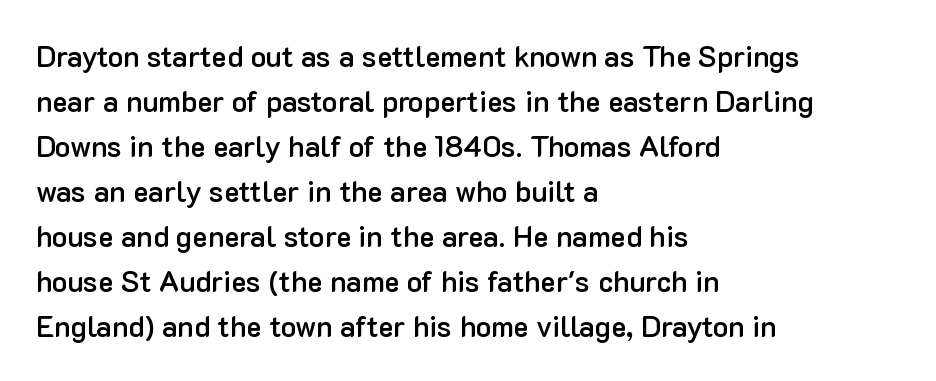
Q: Is the text bold? A: Semi-bold.
Q: Is the text italic (slanted)? A: No, it is upright.
Q: Is the typeface a serif or a sans-serif typeface? A: Sans-serif.
Q: Is the text underlined? A: No.
Q: How is the paragraph aligned? A: Left-aligned.
Q: Is the spacing between letters normal or unusually wide? A: Normal.
Q: Is the spacing between lines tight, normal or loose? A: Normal.
Q: Width (condensed, normal, or wide)? A: Normal.
Q: Stroke contrast? A: Low.
Q: x-height? A: Medium.
Q: Monospaced? A: No.
